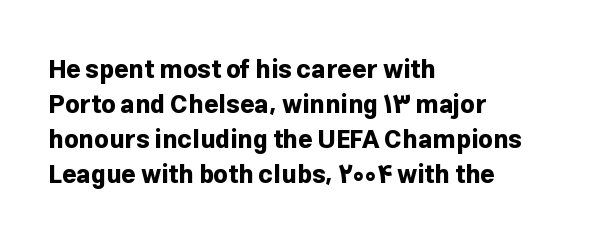
The image shows 25 px bold type, upright; set left-aligned, normal line spacing (1.4x), normal letter spacing, not underlined.
